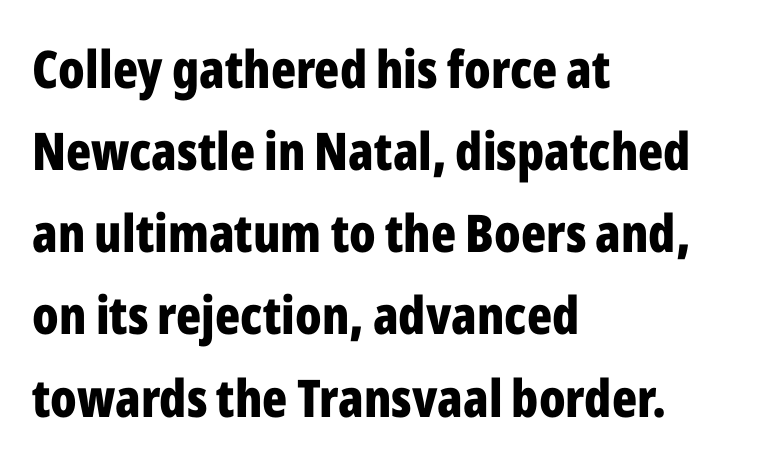
Bold? Absolutely — the strokes are thick and heavy. The string is rendered with underlining switched off. No extra tracking has been applied to these lines. Does the lettering tilt? It doesn't — this is upright. Proportional: the letters do not fall into vertical columns. The lines in this sample share a left origin and differ only in where they stop.
